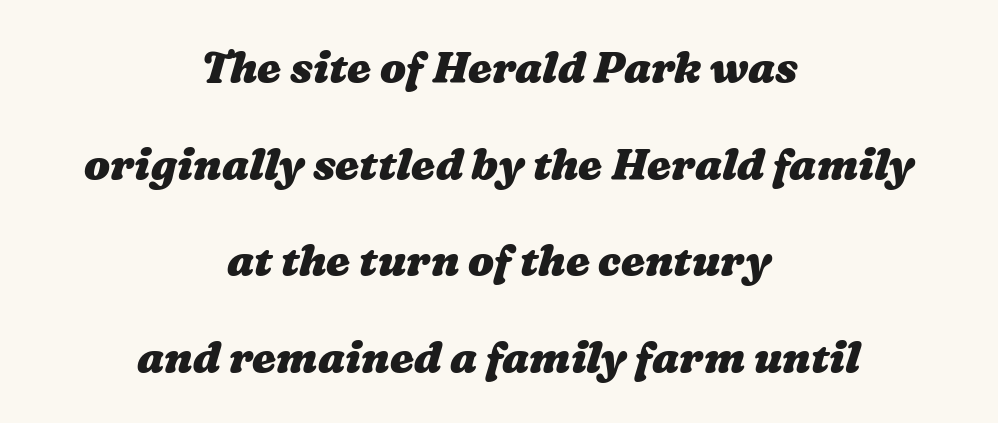
The image shows 43 px heavy, wide type; set centered, loose line spacing (2.25x), normal letter spacing, not underlined; medium stroke contrast and a medium x-height.
